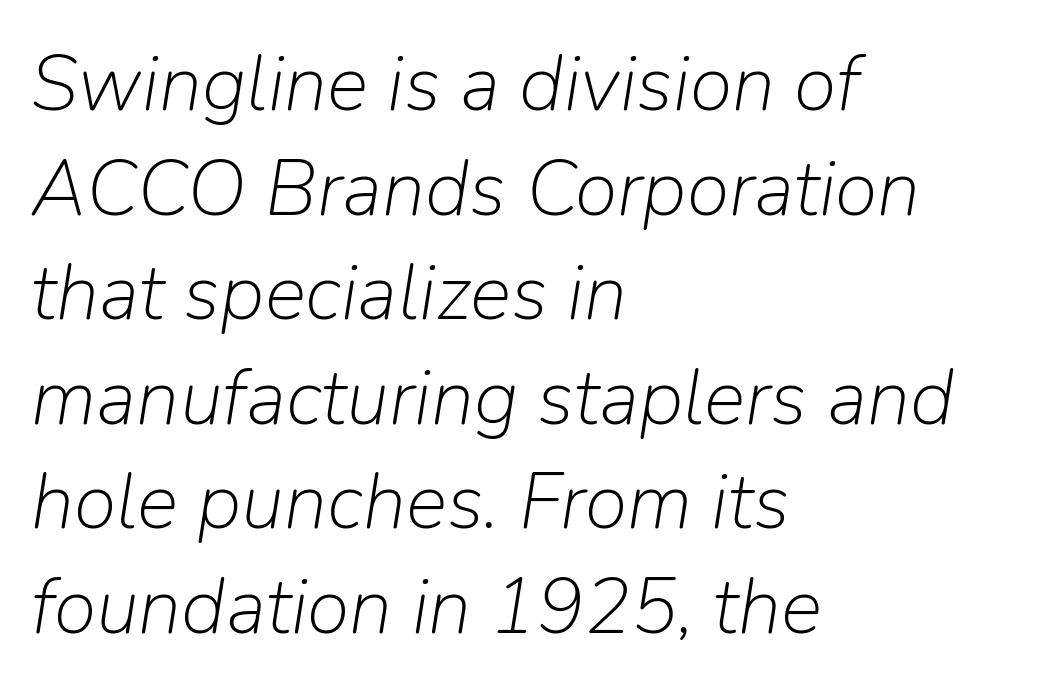
Q: Is the text bold? A: No.
Q: Is the text italic (slanted)? A: Yes, it leans right by about 9 degrees.
Q: Is the text underlined? A: No.
Q: How is the paragraph aligned? A: Left-aligned.
Q: Is the spacing between letters normal or unusually wide? A: Normal.
Q: Is the spacing between lines tight, normal or loose? A: Normal.
Q: Width (condensed, normal, or wide)? A: Normal.
Q: Stroke contrast? A: Low.
Q: x-height? A: Medium.
Q: Monospaced? A: No.
